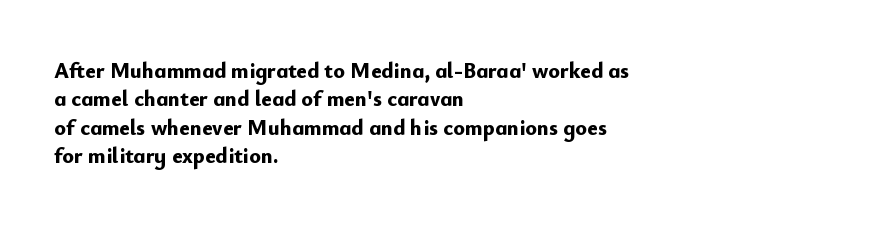
Q: Is the text bold? A: Yes.
Q: Is the text italic (slanted)? A: No, it is upright.
Q: Is the text underlined? A: No.
Q: How is the paragraph aligned? A: Left-aligned.
Q: Is the spacing between letters normal or unusually wide? A: Normal.
Q: Is the spacing between lines tight, normal or loose? A: Normal.
